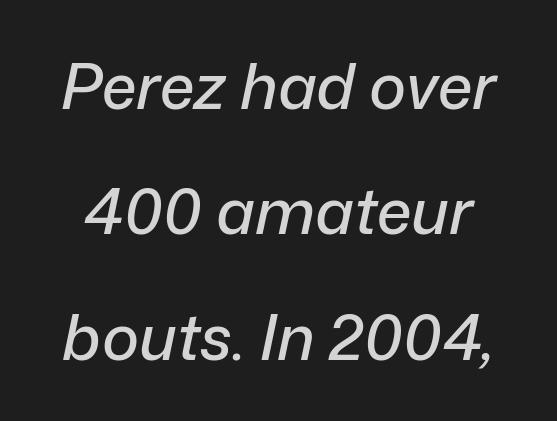
{"italic": "yes", "lean": "right", "slant_degrees": 12, "width": "normal", "stroke_contrast": "low", "x_height": "medium", "monospaced": "no", "underline": "no", "line_spacing": "loose", "line_spacing_ratio": 1.99, "letter_spacing": "normal", "letter_spacing_em": 0.0, "glyph_px": 63}
